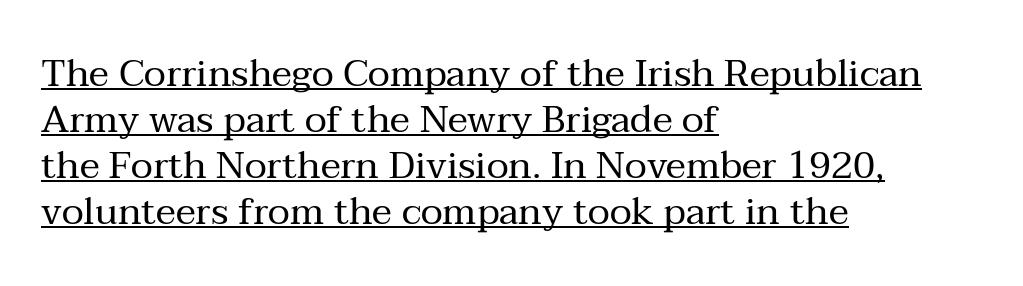
In terms of posture, this sample is upright. Varying glyph widths throughout — classic text-font behaviour. The passage is arranged the way most books set body copy — flush left. Stroke mass is kept to a normal reading level or below. Like a heading marked for emphasis, these lines bear an underscore. Small tapered or slab feet sit at the stroke ends, so this counts as serif.
